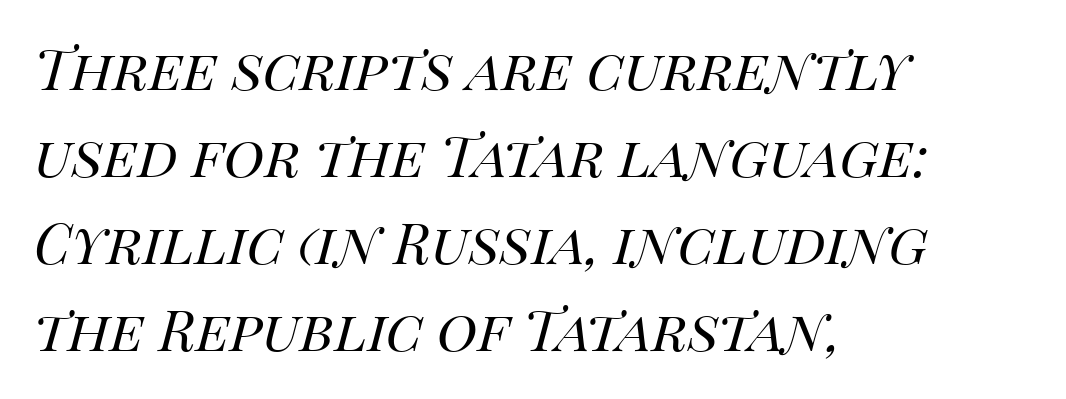
The axis of the letterforms is tilted away from vertical. The line texture is even and compact thanks to regular tracking. A normal amount of white space separates one row of letters from the next. Note the varied advance widths — an 'i' is clearly narrower than an 'm'.
